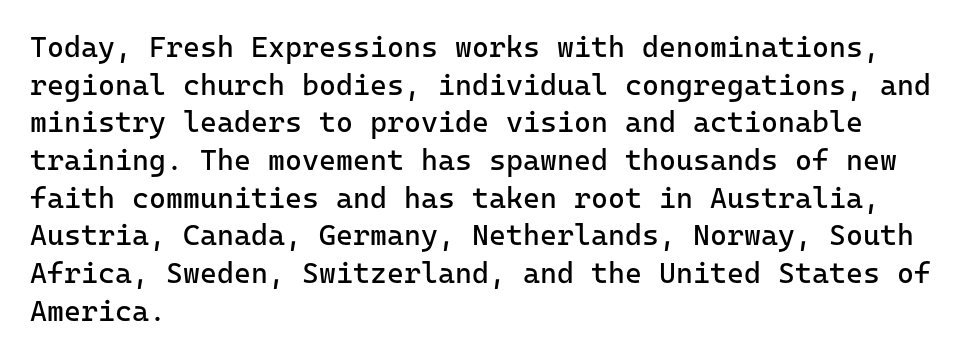
{"serif": "no", "italic": "no", "bold": "no", "weight": "regular", "width": "normal", "stroke_contrast": "low", "x_height": "medium", "underline": "no", "align": "left", "line_spacing": "normal", "line_spacing_ratio": 1.3, "letter_spacing": "normal", "letter_spacing_em": 0.0, "glyph_px": 29}
